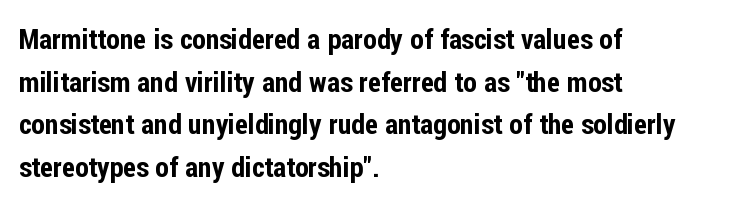
{"serif": "no", "italic": "no", "width": "condensed", "stroke_contrast": "low", "x_height": "medium", "monospaced": "no", "underline": "no", "align": "left", "line_spacing": "normal", "line_spacing_ratio": 1.52, "letter_spacing": "normal", "letter_spacing_em": 0.0, "glyph_px": 28}
